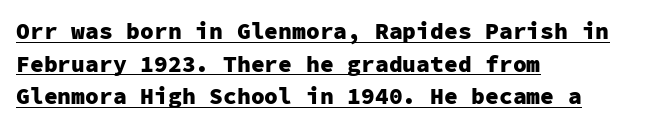
{"italic": "no", "bold": "yes", "underline": "yes", "align": "left", "line_spacing": "normal", "line_spacing_ratio": 1.42, "letter_spacing": "normal", "letter_spacing_em": 0.0, "glyph_px": 23}
